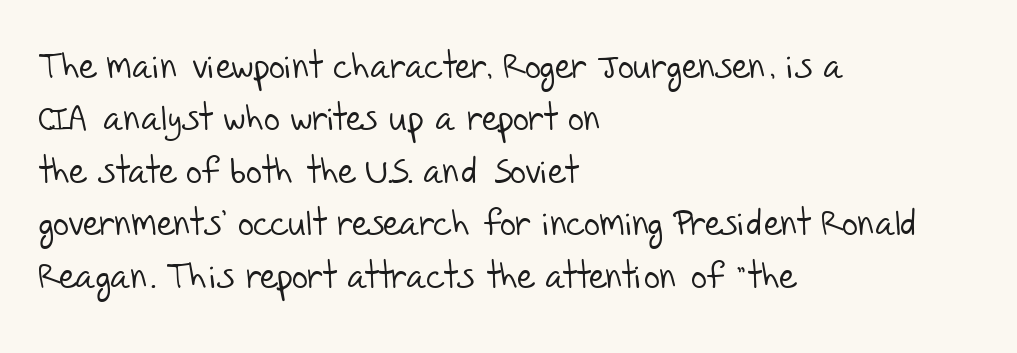
The image shows 35 px light sans-serif type; set left-aligned, normal line spacing (1.5x), normal letter spacing, not underlined; low stroke contrast and a large x-height.
